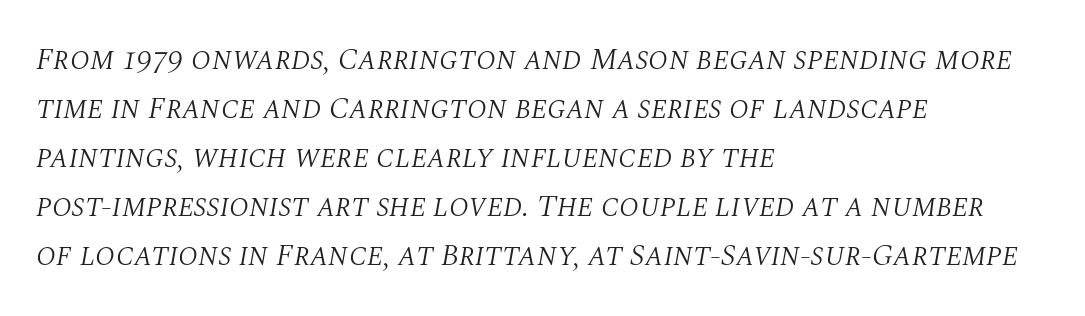
{"serif": "yes", "italic": "yes", "lean": "right", "slant_degrees": 10, "bold": "no", "weight": "light", "width": "normal", "stroke_contrast": "medium", "x_height": "large", "monospaced": "no", "underline": "no", "align": "left", "line_spacing": "normal", "line_spacing_ratio": 1.58, "letter_spacing": "normal", "letter_spacing_em": 0.0, "glyph_px": 31}
